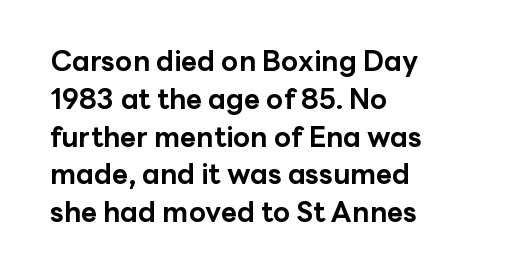
{"serif": "no", "italic": "no", "bold": "yes", "weight": "bold", "width": "normal", "stroke_contrast": "low", "x_height": "medium", "monospaced": "no", "underline": "no", "align": "left", "line_spacing": "normal", "line_spacing_ratio": 1.35, "letter_spacing": "normal", "letter_spacing_em": 0.0, "glyph_px": 28}
